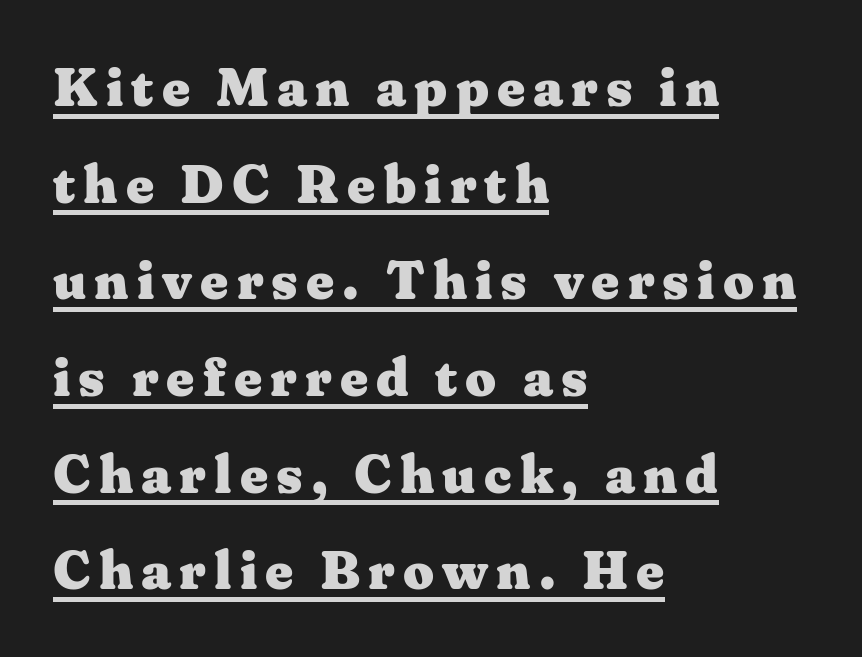
{"serif": "yes", "italic": "no", "bold": "yes", "weight": "heavy", "width": "wide", "stroke_contrast": "medium", "x_height": "medium", "monospaced": "no", "underline": "yes", "align": "left", "line_spacing_ratio": 1.79, "glyph_px": 54}
